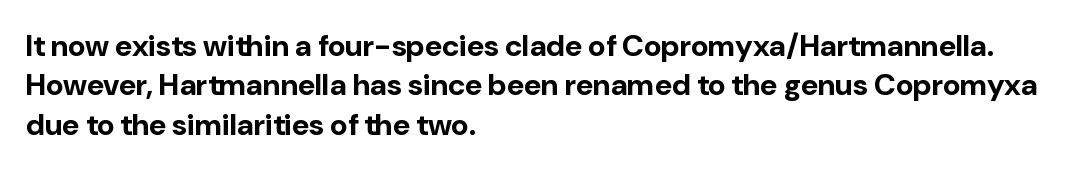
Q: Is the text bold? A: Yes.
Q: Is the text italic (slanted)? A: No, it is upright.
Q: Is the typeface a serif or a sans-serif typeface? A: Sans-serif.
Q: Is the text underlined? A: No.
Q: How is the paragraph aligned? A: Left-aligned.
Q: Is the spacing between letters normal or unusually wide? A: Normal.
Q: Is the spacing between lines tight, normal or loose? A: Normal.
Q: Width (condensed, normal, or wide)? A: Normal.
Q: Stroke contrast? A: Low.
Q: x-height? A: Medium.
Q: Monospaced? A: No.
